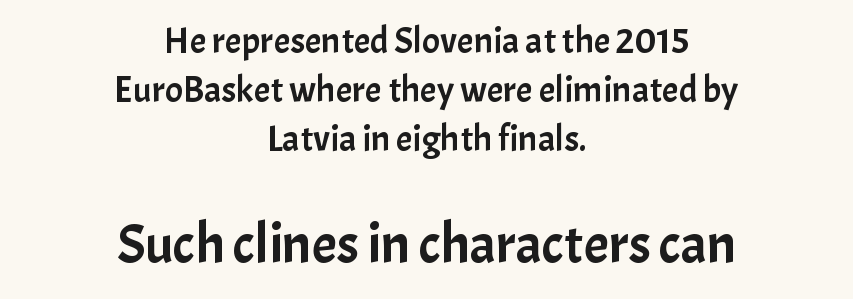
{"serif": "no", "italic": "no", "width": "normal", "stroke_contrast": "low", "x_height": "medium", "monospaced": "no", "underline": "no", "align": "center", "line_spacing": "normal", "line_spacing_ratio": 1.33, "letter_spacing": "normal", "letter_spacing_em": 0.0, "larger_block": "second", "size_ratio": 1.51, "glyph_px": 56}
